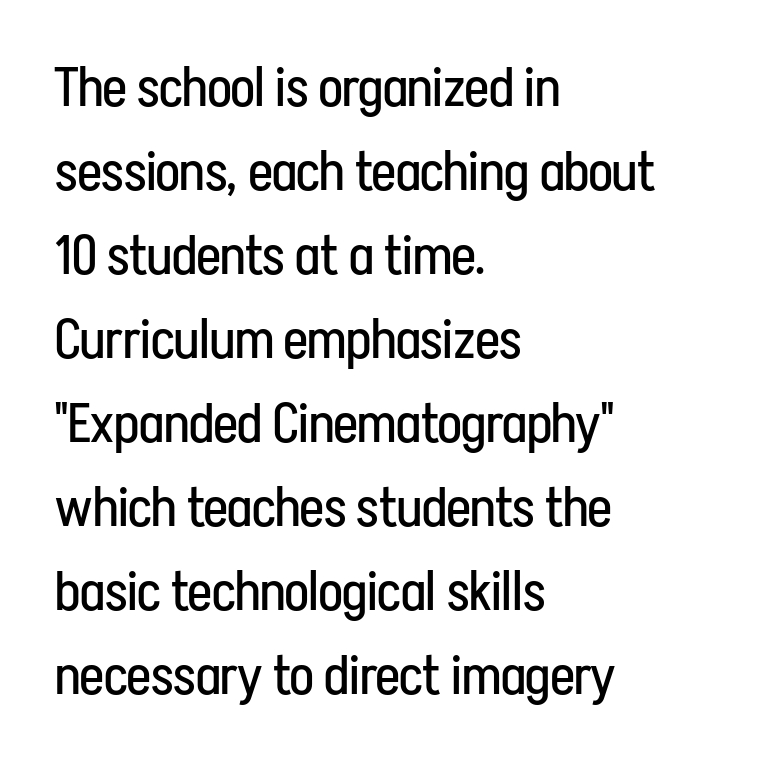
The image shows 56 px regular-weight, condensed sans-serif type, upright; set left-aligned, normal line spacing (1.5x), normal letter spacing, not underlined; low stroke contrast and a medium x-height.
